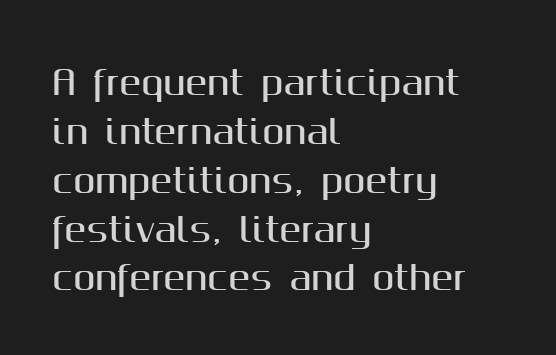
The image shows 33 px sans-serif type, upright; set left-aligned, normal line spacing (1.48x), normal letter spacing, not underlined; medium stroke contrast and a medium x-height.
